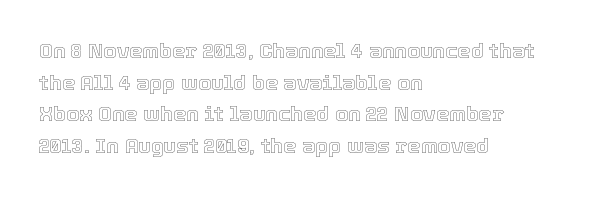
The image shows 21 px text type, upright; set left-aligned, normal line spacing (1.51x), normal letter spacing, not underlined.
